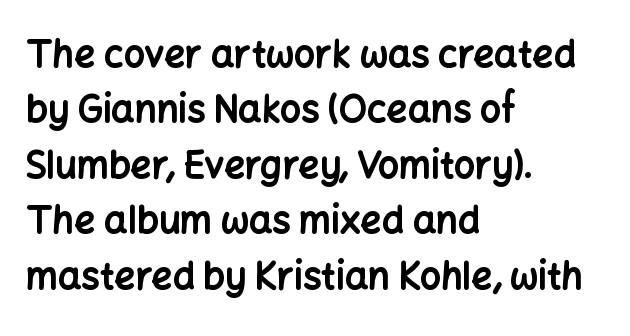
{"serif": "no", "italic": "no", "bold": "yes", "weight": "bold", "width": "normal", "stroke_contrast": "low", "x_height": "medium", "monospaced": "no", "underline": "no", "align": "left", "line_spacing": "normal", "line_spacing_ratio": 1.5, "letter_spacing": "normal", "letter_spacing_em": 0.0, "glyph_px": 37}
